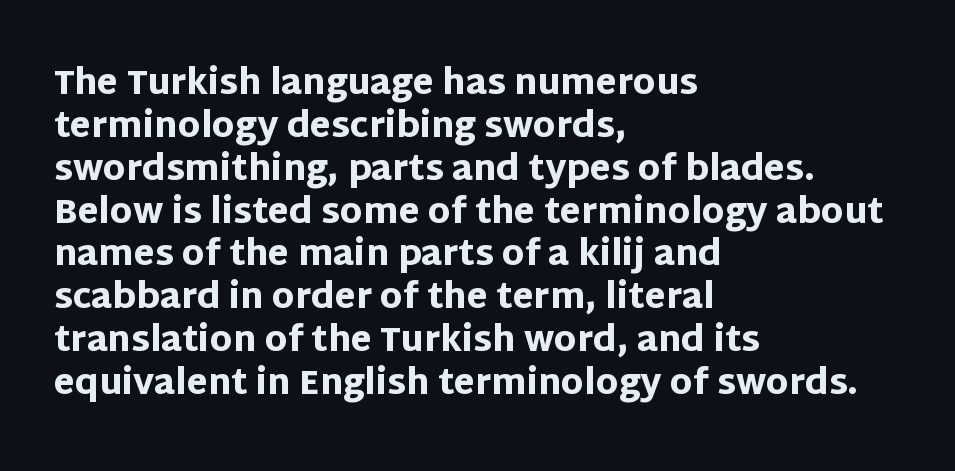
The lines sit at an ordinary, default distance from one another. Bare-footed words on every line. These lines are rendered in a variable-pitch font. It's the straight-up-and-down kind of type. The rag falls on the right side of this text block. What weight is shown? A full bold with thick strokes.
